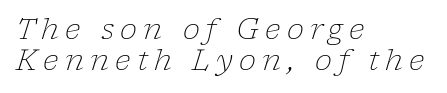
Layout note: lines flush left. Reading down the column, the eye jumps only a short way to each next line. On a weight scale, this lands at 450 or below. Letters rest on an invisible, unmarked baseline. Unlike a clean sans, this face finishes its strokes with serifs. Each word looks stretched out because of the extra space between its letters.
